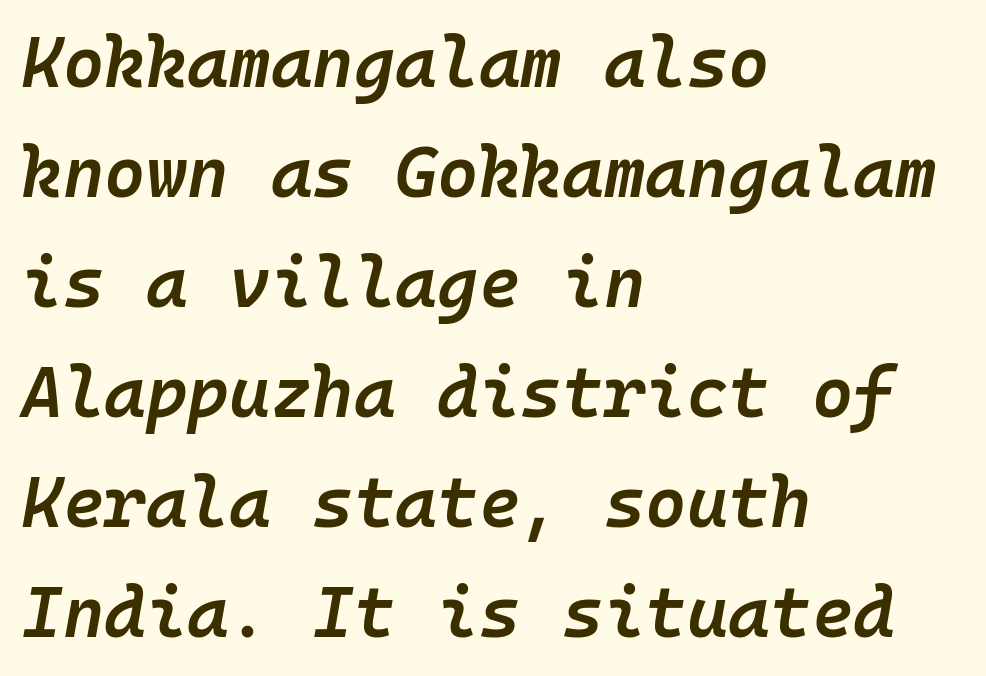
The image shows 71 px semibold type, italic (leaning right), monospaced; set left-aligned, normal line spacing (1.55x), normal letter spacing, not underlined; low stroke contrast and a medium x-height.
